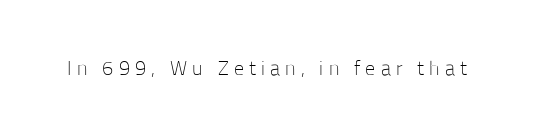
Q: Is the text bold? A: No.
Q: Is the text italic (slanted)? A: No, it is upright.
Q: Is the text underlined? A: No.
Q: Is the spacing between letters normal or unusually wide? A: Unusually wide.
